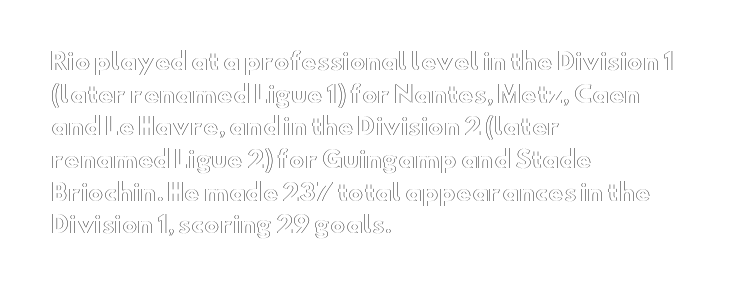
{"italic": "no", "underline": "no", "align": "left", "line_spacing": "normal", "line_spacing_ratio": 1.42, "letter_spacing": "normal", "letter_spacing_em": 0.0, "glyph_px": 23}
